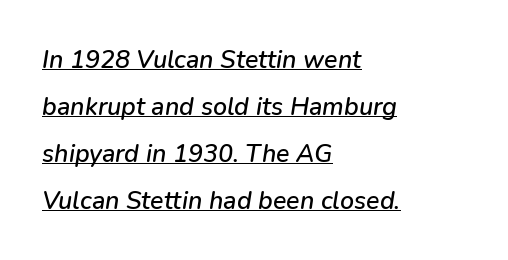
Q: Is the text italic (slanted)? A: Yes, it leans right by about 9 degrees.
Q: Is the text underlined? A: Yes.
Q: How is the paragraph aligned? A: Left-aligned.
Q: Is the spacing between letters normal or unusually wide? A: Normal.
